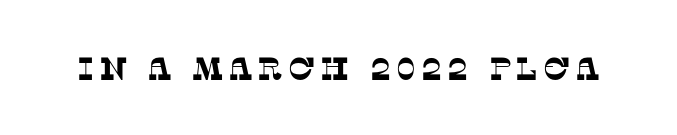
Q: Is the typeface a serif or a sans-serif typeface? A: Serif.
Q: Is the text underlined? A: No.
Q: Width (condensed, normal, or wide)? A: Normal.
Q: Stroke contrast? A: Low.
Q: x-height? A: Large.
Q: Monospaced? A: No.
